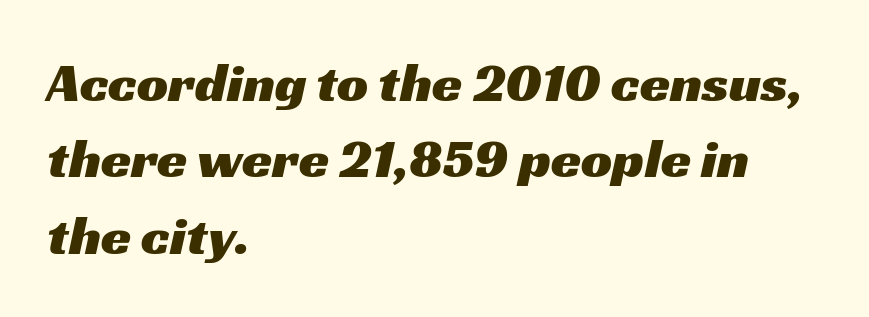
This rendering features lettering with no underline. Note the varied advance widths — an 'i' is clearly narrower than an 'm'. The lines in this sample share a left origin and differ only in where they stop. The rendering uses a moderate line-height, typical for paragraphs. Students, note that the glyphs here touch the page at normal intervals. You can tell from the bare stems that sans-serif type was used.
